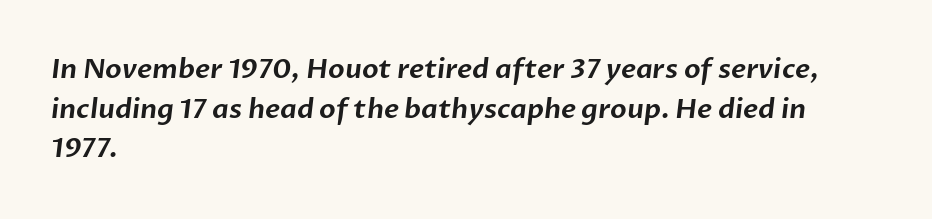
Leading matches the norm, producing a regular column. Honestly, the letter spacing is just normal — you wouldn't notice it. The space beneath each line is pristine and unruled. Every row of glyphs begins at an identical x-position on the left.
